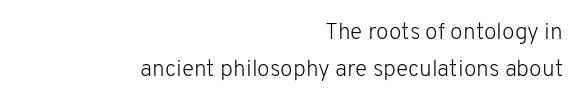
The letterforms sit at book weight or below. Every row of glyphs terminates at an identical x-position on the right. The letters stand straight up with perfectly vertical stems. How would I describe the line gaps? Plain and ordinary. Glance below the letters and you will spot only blank space. The letters sit at their default tracking, neither squeezed nor spread.
